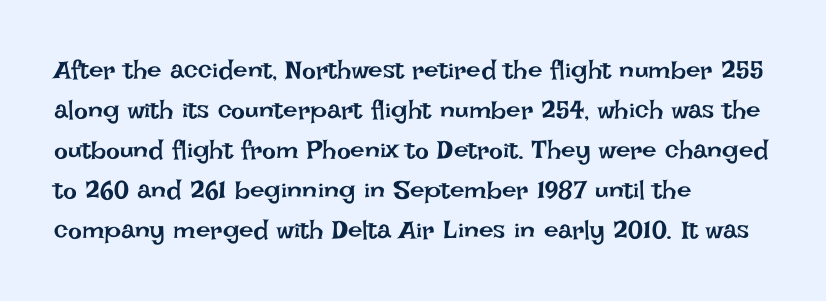
{"italic": "no", "bold": "no", "underline": "no", "align": "left", "line_spacing": "normal", "line_spacing_ratio": 1.54, "letter_spacing": "normal", "letter_spacing_em": 0.0, "glyph_px": 26}
